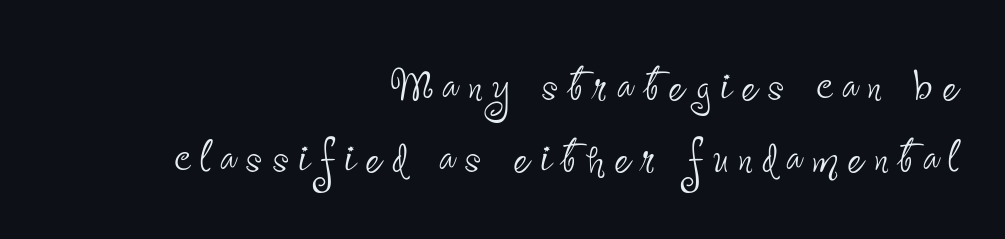
The image shows 59 px thin, condensed sans-serif type; set right-aligned, line spacing 1.22x, not underlined; low stroke contrast and a small x-height.
